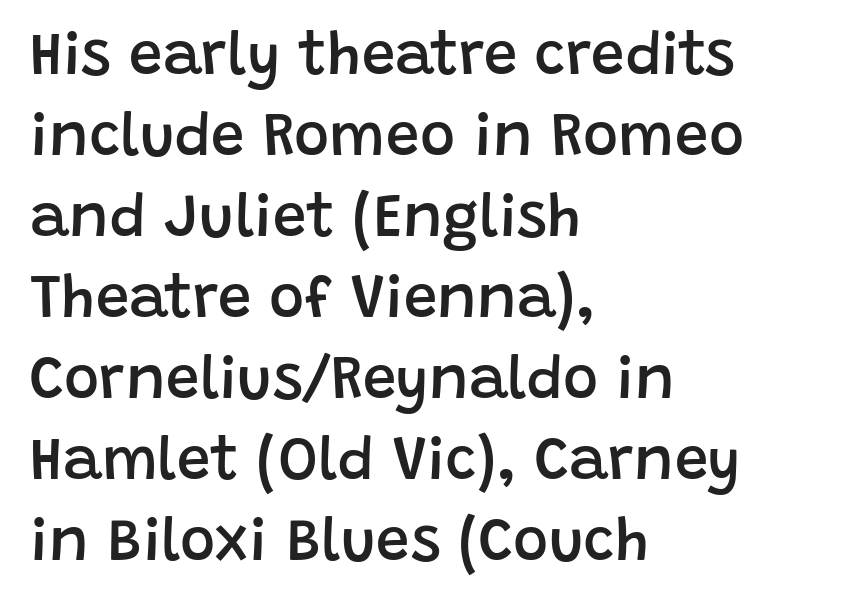
{"serif": "no", "italic": "no", "bold": "semi", "weight": "semibold", "width": "normal", "stroke_contrast": "low", "x_height": "large", "monospaced": "no", "underline": "no", "align": "left", "line_spacing": "normal", "line_spacing_ratio": 1.35, "letter_spacing": "normal", "letter_spacing_em": 0.0, "glyph_px": 60}
